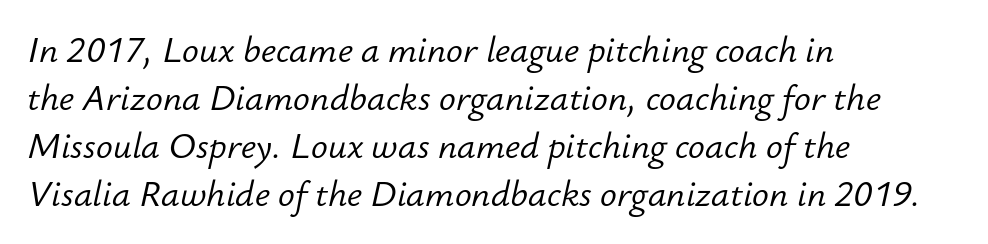
{"italic": "yes", "lean": "right", "slant_degrees": 12, "bold": "no", "weight": "light", "width": "normal", "stroke_contrast": "low", "x_height": "small", "monospaced": "no", "underline": "no", "align": "left", "line_spacing": "normal", "line_spacing_ratio": 1.37, "letter_spacing": "normal", "letter_spacing_em": 0.0, "glyph_px": 35}
